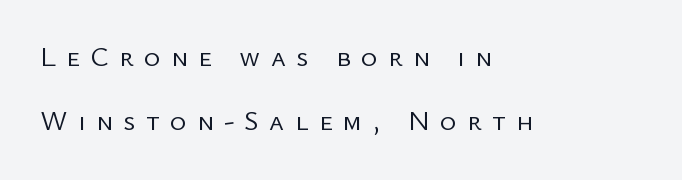
The image shows 28 px regular-weight sans-serif type, upright; set left-aligned, loose line spacing (2.3x), unusually wide letter spacing (+0.37 em), not underlined; low stroke contrast and a medium x-height.
